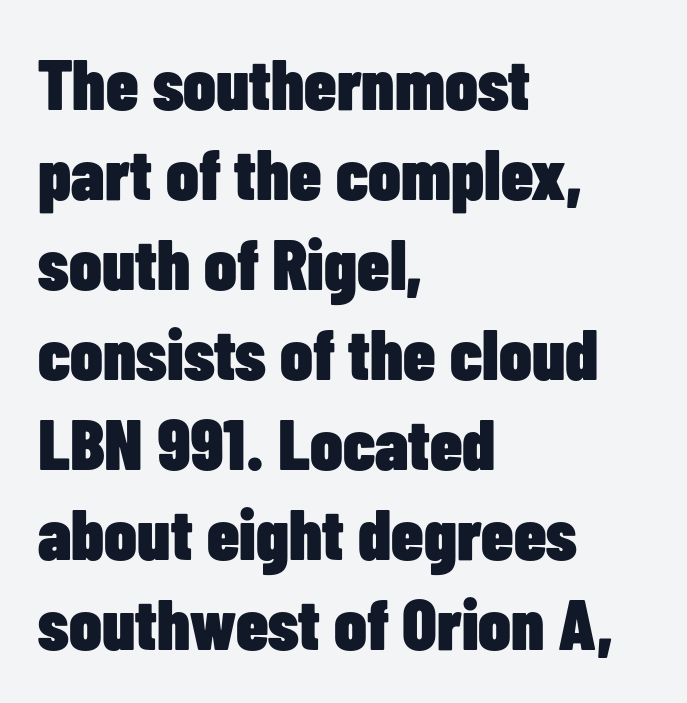
The image shows 72 px heavy, condensed sans-serif type, upright; set left-aligned, normal line spacing (1.25x), normal letter spacing, not underlined; low stroke contrast and a medium x-height.
